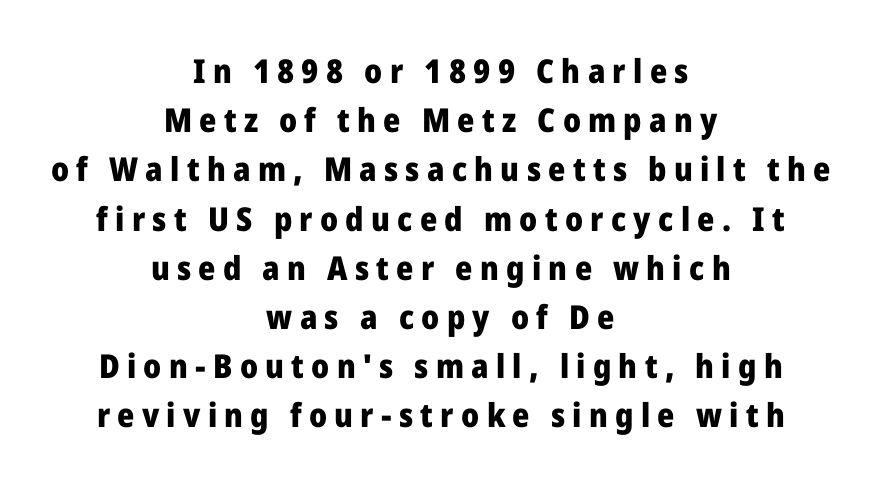
{"serif": "no", "italic": "no", "bold": "yes", "weight": "heavy", "width": "normal", "stroke_contrast": "low", "x_height": "medium", "monospaced": "no", "underline": "no", "align": "center", "line_spacing": "normal", "line_spacing_ratio": 1.49, "letter_spacing": "wide", "letter_spacing_em": 0.22, "glyph_px": 33}
